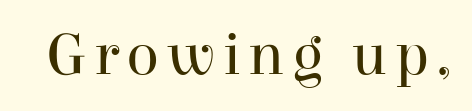
Note the varied advance widths — an 'i' is clearly narrower than an 'm'. The passage shown is not underscored anywhere. No extra ink here — the face is not bold. In terms of letterform style, serifs are clearly present. This is roman type, the default non-slanted kind.
